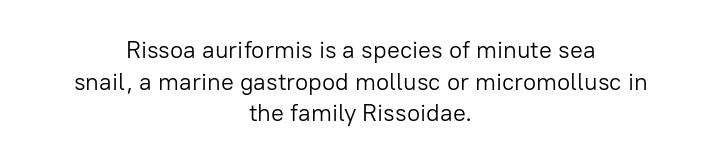
Q: Is the text bold? A: No.
Q: Is the text italic (slanted)? A: No, it is upright.
Q: Is the text underlined? A: No.
Q: How is the paragraph aligned? A: Centered.
Q: Is the spacing between letters normal or unusually wide? A: Normal.
Q: Is the spacing between lines tight, normal or loose? A: Normal.
